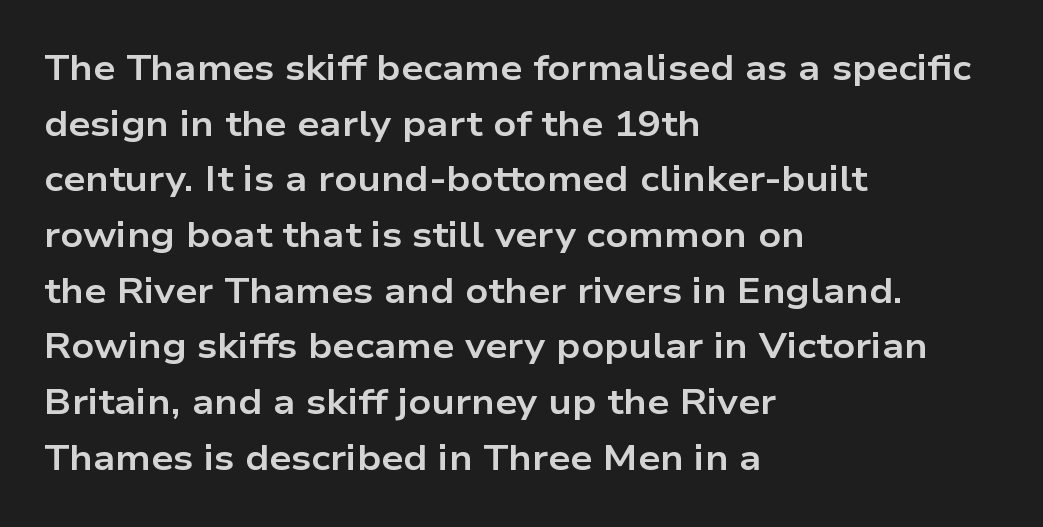
Q: Is the text bold? A: Yes.
Q: Is the text italic (slanted)? A: No, it is upright.
Q: Is the typeface a serif or a sans-serif typeface? A: Sans-serif.
Q: Is the text underlined? A: No.
Q: How is the paragraph aligned? A: Left-aligned.
Q: Is the spacing between letters normal or unusually wide? A: Normal.
Q: Is the spacing between lines tight, normal or loose? A: Normal.
Q: Width (condensed, normal, or wide)? A: Wide.
Q: Stroke contrast? A: Low.
Q: x-height? A: Medium.
Q: Monospaced? A: No.
